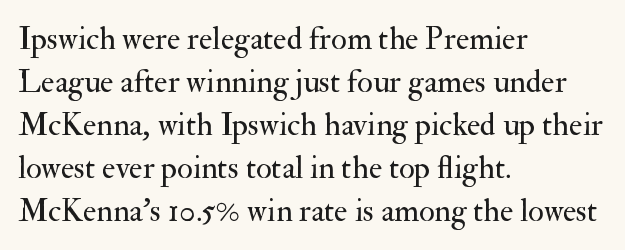
{"serif": "yes", "italic": "no", "bold": "no", "weight": "regular", "width": "normal", "stroke_contrast": "medium", "x_height": "small", "monospaced": "no", "underline": "no", "align": "left", "line_spacing": "normal", "line_spacing_ratio": 1.34, "letter_spacing": "normal", "letter_spacing_em": 0.0, "glyph_px": 32}
